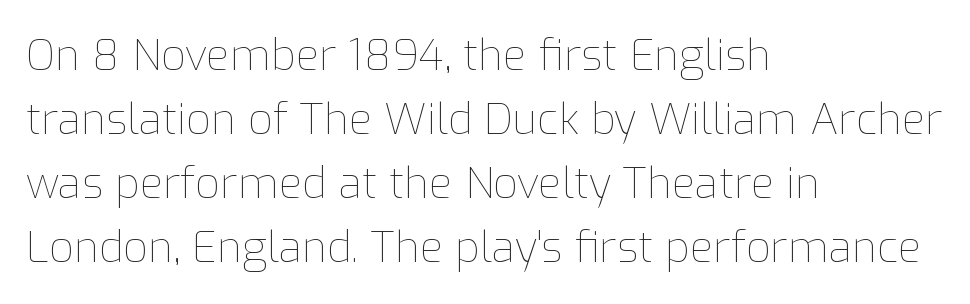
Anything drawn beneath the words? Only blank space. The paragraph has a hard left edge and a soft right edge. Here the designer chose a conventional face with non-uniform glyph widths. In terms of posture, this sample is upright.
